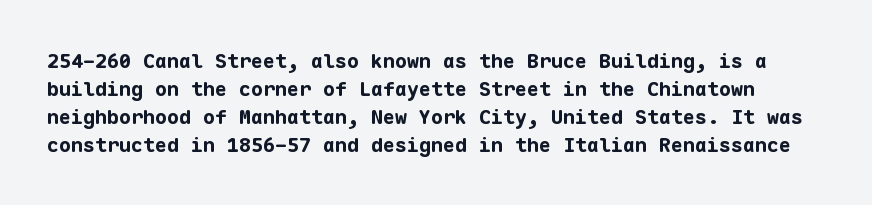
The image shows 20 px bold type, upright; set normal line spacing (1.4x), normal letter spacing, not underlined.
